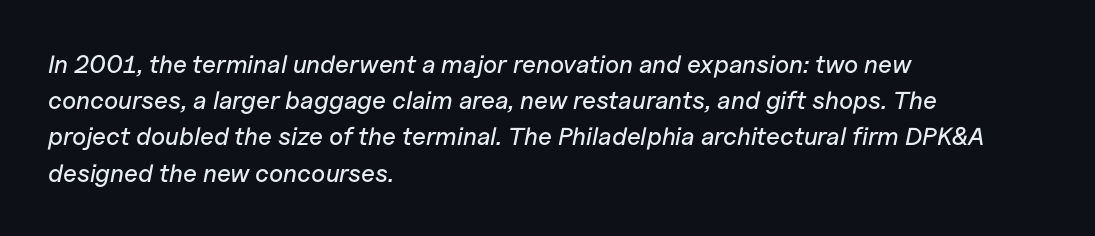
The image shows 25 px text type, italic (leaning right); set left-aligned, normal line spacing (1.45x), normal letter spacing, not underlined.
